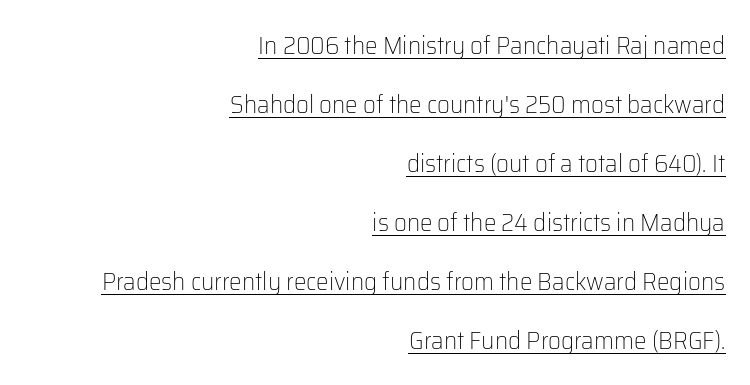
The image shows 25 px text type, upright; set right-aligned, loose line spacing (2.36x), normal letter spacing, underlined.
